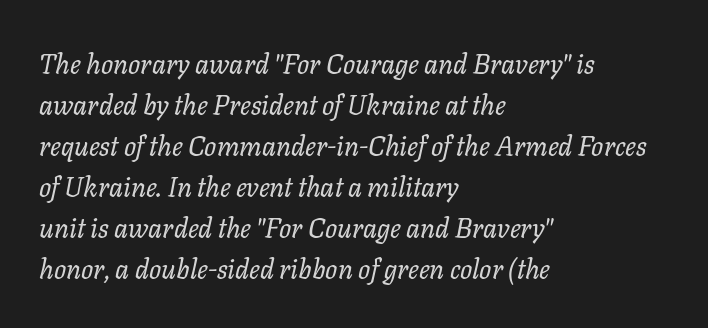
The image shows 27 px text type, italic (leaning right); set left-aligned, normal line spacing (1.52x), normal letter spacing, not underlined.
